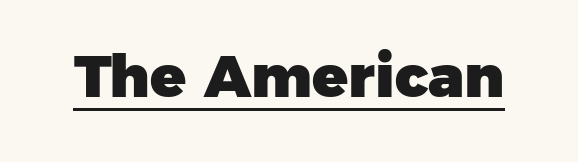
{"serif": "no", "bold": "yes", "weight": "heavy", "width": "normal", "stroke_contrast": "low", "x_height": "medium", "monospaced": "no", "underline": "yes", "letter_spacing": "normal", "letter_spacing_em": 0.0, "glyph_px": 59}
